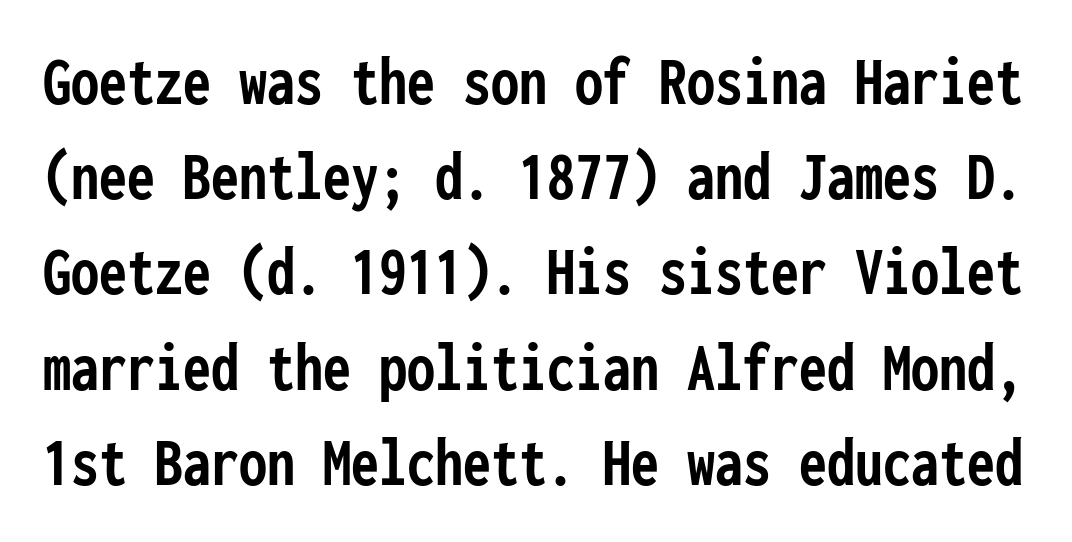
Q: Is the text bold? A: Yes.
Q: Is the text italic (slanted)? A: No, it is upright.
Q: Is the typeface a serif or a sans-serif typeface? A: Sans-serif.
Q: Is the text underlined? A: No.
Q: Is the spacing between letters normal or unusually wide? A: Normal.
Q: Is the spacing between lines tight, normal or loose? A: Normal.
Q: Width (condensed, normal, or wide)? A: Condensed.
Q: Stroke contrast? A: Low.
Q: x-height? A: Medium.
Q: Monospaced? A: Yes.
